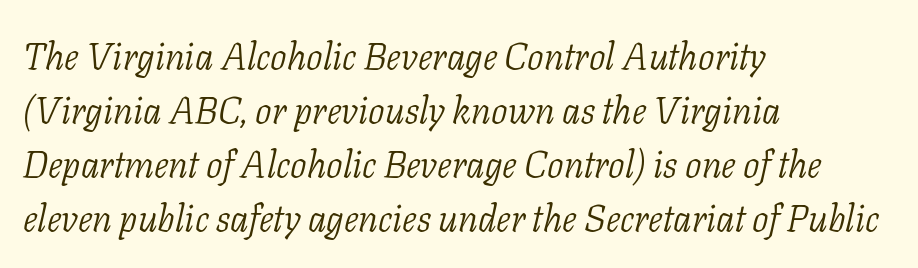
The image shows 37 px light serif type, italic (leaning right); set left-aligned, normal line spacing (1.46x), normal letter spacing, not underlined; low stroke contrast and a medium x-height.
